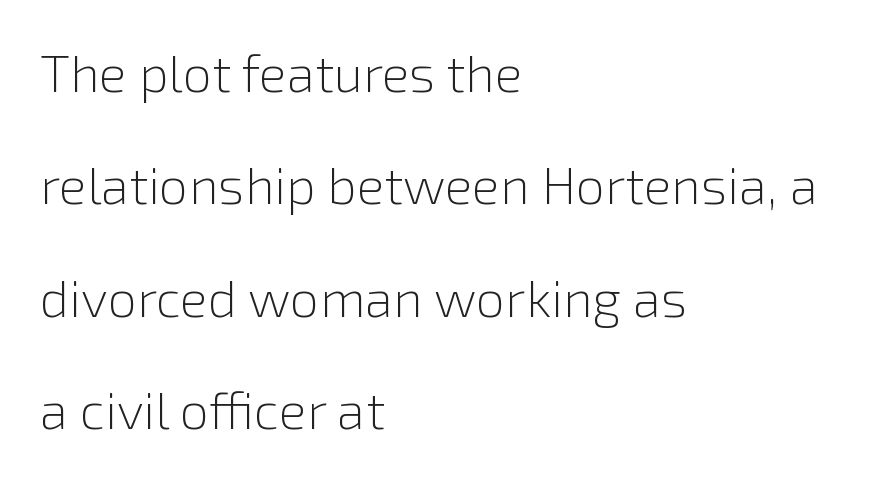
You could fit nearly another row in the gap between these rows. If you drew a line through each stem, it would be perfectly vertical. The letters advance in unequal steps, a hallmark of proportional type. Which margin do the lines hug? The left one — the right edge is uneven.
